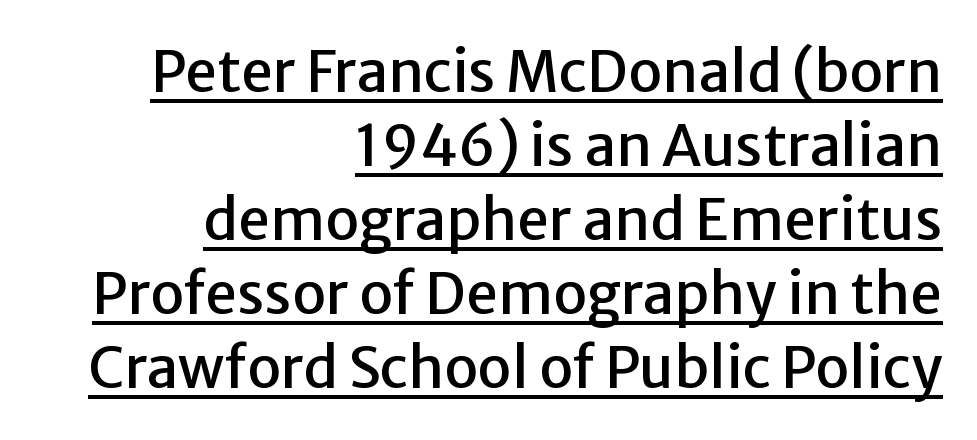
Q: Is the text italic (slanted)? A: No, it is upright.
Q: Is the typeface a serif or a sans-serif typeface? A: Sans-serif.
Q: Is the text underlined? A: Yes.
Q: How is the paragraph aligned? A: Right-aligned.
Q: Is the spacing between letters normal or unusually wide? A: Normal.
Q: Is the spacing between lines tight, normal or loose? A: Normal.
Q: Width (condensed, normal, or wide)? A: Normal.
Q: Stroke contrast? A: Low.
Q: x-height? A: Medium.
Q: Monospaced? A: No.
